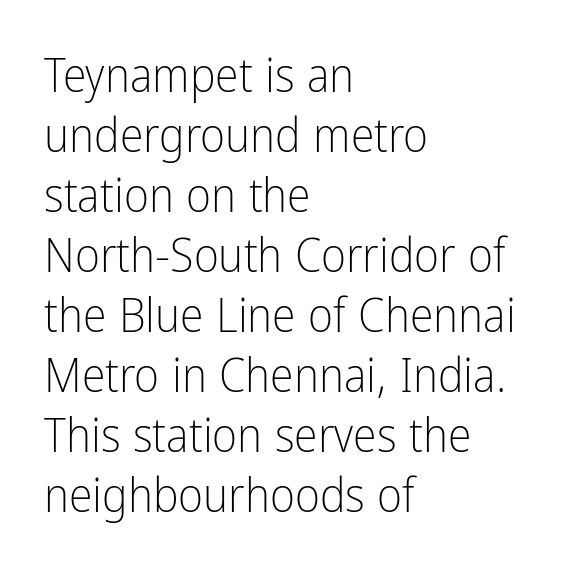
The characters are drawn with everyday or finer stroke widths. Letter spacing: default. Reading down the column, the eye jumps a familiar distance to each next line. Leftover space on each line is placed entirely after the last word. The characters display no serif detailing; their extremities are plain. Is there any slant? The stems are plumb.
